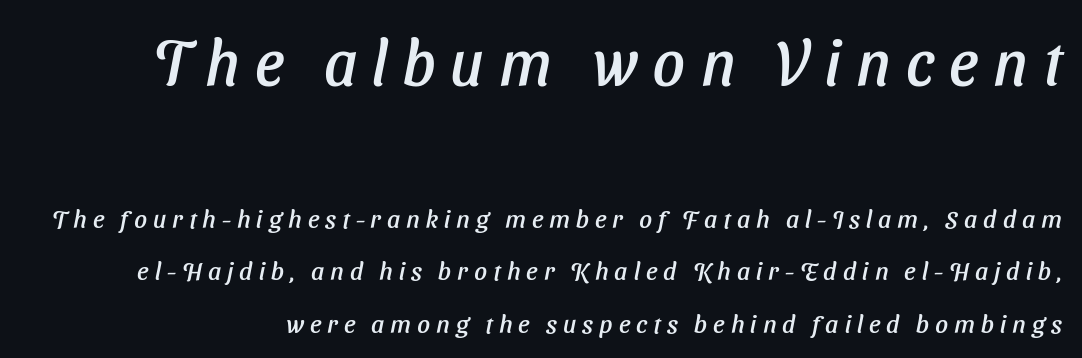
Which margin do the lines hug? The right one — the left edge is uneven. The space beneath each line is pristine and unruled. Tall strokes in this sample are angled rather than plumb. The letters advance in unequal steps, a hallmark of proportional type. How would I describe the line gaps? Wide and relaxed. Block one is the big one; block two sits smaller underneath.
